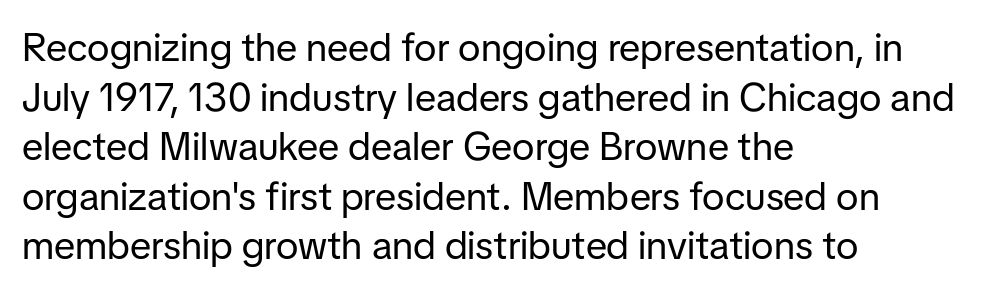
The image shows 39 px regular-weight sans-serif type, upright; set left-aligned, normal line spacing (1.27x), normal letter spacing, not underlined; low stroke contrast and a medium x-height.
